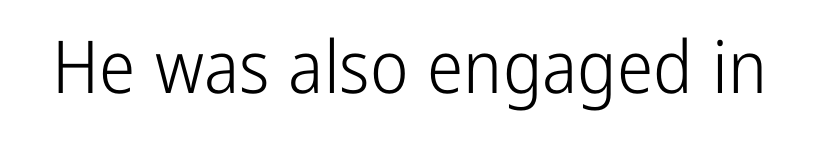
Q: Is the text bold? A: No.
Q: Is the text italic (slanted)? A: No, it is upright.
Q: Is the typeface a serif or a sans-serif typeface? A: Sans-serif.
Q: Is the text underlined? A: No.
Q: Is the spacing between letters normal or unusually wide? A: Normal.
Q: Width (condensed, normal, or wide)? A: Condensed.
Q: Stroke contrast? A: Low.
Q: x-height? A: Medium.
Q: Monospaced? A: No.
